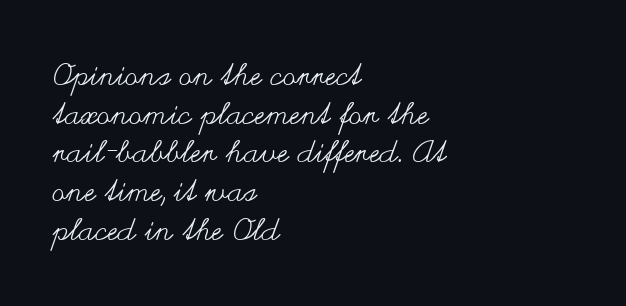
{"bold": "no", "weight": "regular", "width": "wide", "stroke_contrast": "medium", "x_height": "small", "monospaced": "no", "underline": "no", "align": "left", "line_spacing": "normal", "line_spacing_ratio": 1.29, "letter_spacing": "normal", "letter_spacing_em": 0.0, "glyph_px": 30}
